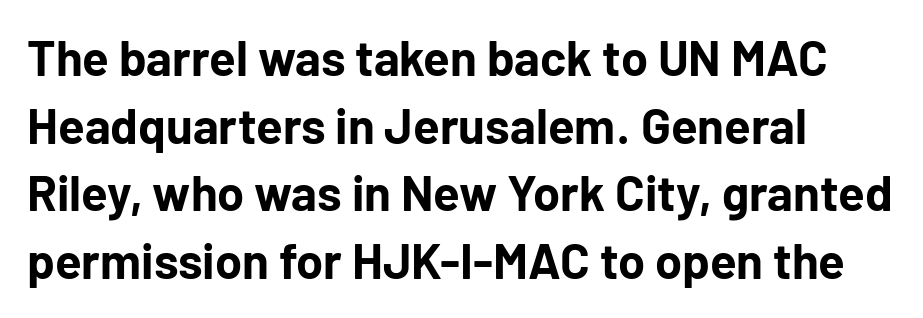
{"serif": "no", "italic": "no", "bold": "yes", "weight": "bold", "width": "normal", "stroke_contrast": "low", "x_height": "medium", "monospaced": "no", "underline": "no", "align": "left", "line_spacing": "normal", "line_spacing_ratio": 1.38, "letter_spacing": "normal", "letter_spacing_em": 0.0, "glyph_px": 49}
